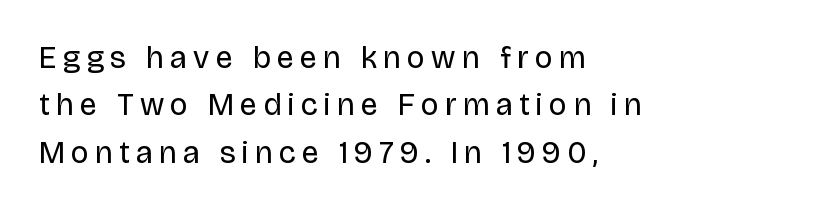
{"serif": "no", "italic": "no", "bold": "no", "weight": "regular", "width": "normal", "stroke_contrast": "low", "x_height": "large", "monospaced": "no", "underline": "no", "align": "left", "line_spacing": "normal", "line_spacing_ratio": 1.53, "letter_spacing": "wide", "letter_spacing_em": 0.21, "glyph_px": 31}
